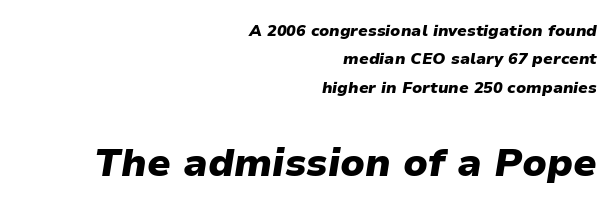
Q: Is the text bold? A: Yes.
Q: Is the text italic (slanted)? A: Yes, it leans right by about 9 degrees.
Q: Is the text underlined? A: No.
Q: How is the paragraph aligned? A: Right-aligned.
Q: Is the spacing between letters normal or unusually wide? A: Normal.
Q: Which block of text is set in a larger size, the first (top) or the second (bottom)? A: The second (bottom) one.
Q: Width (condensed, normal, or wide)? A: Normal.
Q: Stroke contrast? A: Low.
Q: x-height? A: Medium.
Q: Monospaced? A: No.
